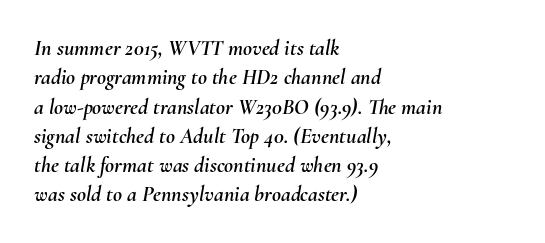
Q: Is the text italic (slanted)? A: Yes, it leans right by about 10 degrees.
Q: Is the text underlined? A: No.
Q: How is the paragraph aligned? A: Left-aligned.
Q: Is the spacing between letters normal or unusually wide? A: Normal.
Q: Is the spacing between lines tight, normal or loose? A: Normal.
